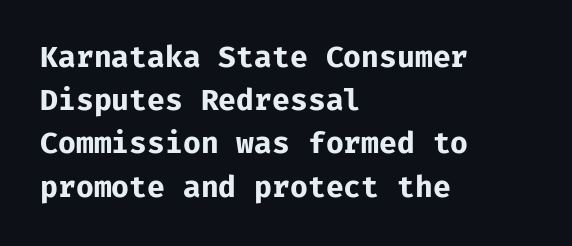
{"serif": "no", "italic": "no", "bold": "yes", "weight": "bold", "width": "normal", "stroke_contrast": "low", "x_height": "medium", "underline": "no", "align": "left", "line_spacing": "normal", "line_spacing_ratio": 1.49, "letter_spacing": "normal", "letter_spacing_em": 0.0, "glyph_px": 29}
